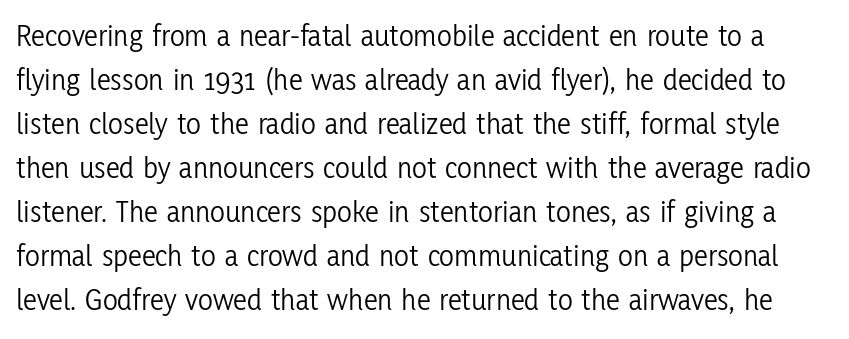
Q: Is the text bold? A: No.
Q: Is the text italic (slanted)? A: No, it is upright.
Q: Is the typeface a serif or a sans-serif typeface? A: Sans-serif.
Q: Is the text underlined? A: No.
Q: Is the spacing between letters normal or unusually wide? A: Normal.
Q: Is the spacing between lines tight, normal or loose? A: Normal.
Q: Width (condensed, normal, or wide)? A: Condensed.
Q: Stroke contrast? A: Low.
Q: x-height? A: Medium.
Q: Monospaced? A: No.
